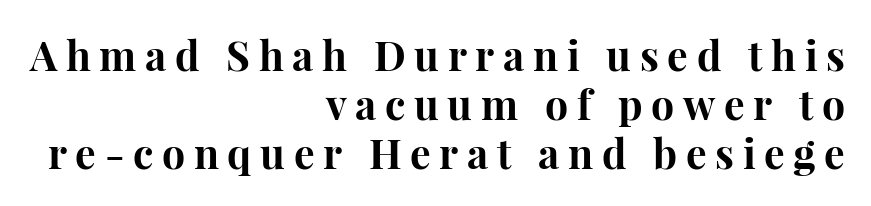
{"serif": "yes", "italic": "no", "bold": "yes", "weight": "bold", "width": "normal", "stroke_contrast": "high", "x_height": "medium", "monospaced": "no", "underline": "no", "align": "right", "line_spacing_ratio": 1.19, "letter_spacing": "wide", "letter_spacing_em": 0.21, "glyph_px": 41}
